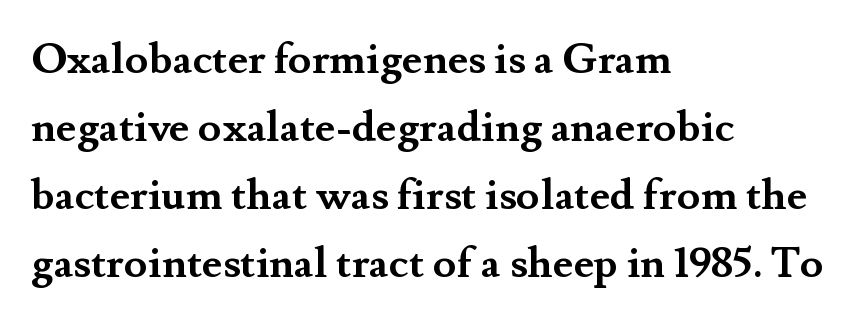
The image shows 43 px semibold serif type, upright; set left-aligned, normal line spacing (1.58x), normal letter spacing, not underlined; medium stroke contrast and a small x-height.
